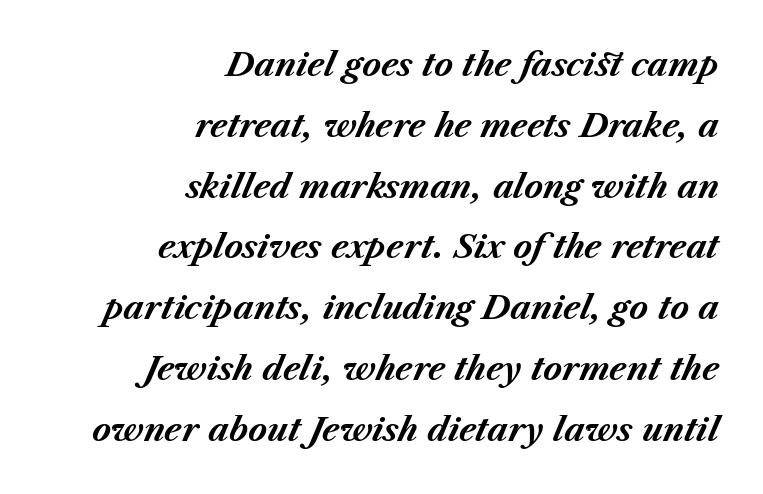
{"italic": "yes", "lean": "right", "slant_degrees": 23, "bold": "yes", "weight": "bold", "width": "normal", "stroke_contrast": "medium", "x_height": "medium", "monospaced": "no", "underline": "no", "align": "right", "line_spacing": "loose", "line_spacing_ratio": 1.9, "letter_spacing": "normal", "letter_spacing_em": 0.0, "glyph_px": 32}
